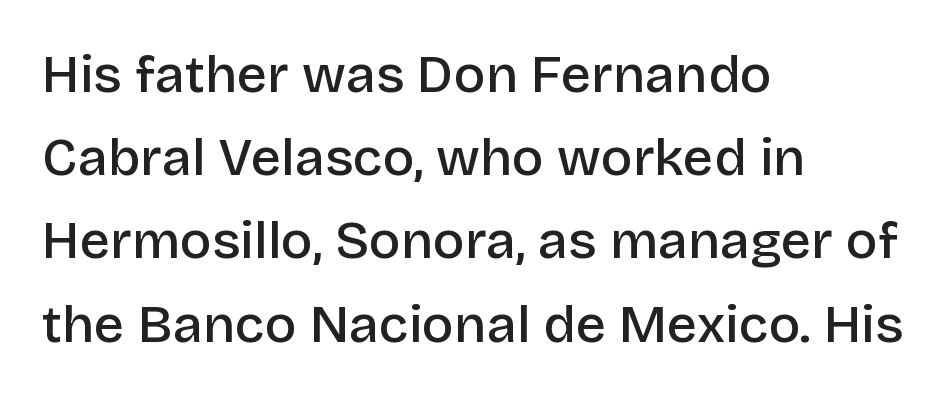
Does the lettering tilt? It doesn't — this is upright. A typesetter would call this zero additional tracking. Casual observation: everything's shoved over to the left. The face used here is a semibold: visibly heavier than regular, lighter than bold. Decoration check: the copy has no underline.
